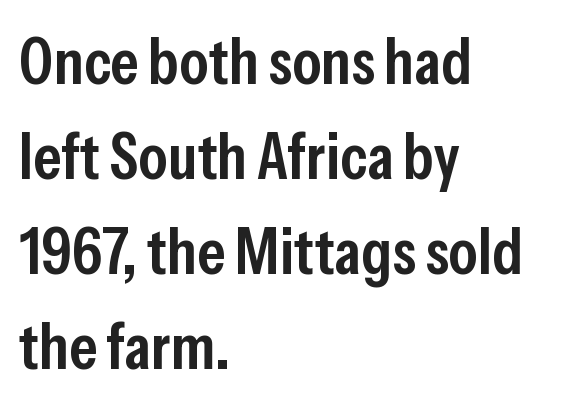
Each line starts at the same left margin while the right side varies. Classification — sans serif. The zone under the glyphs is completely vacant. Horizontal bands of white between lines are of average thickness.
